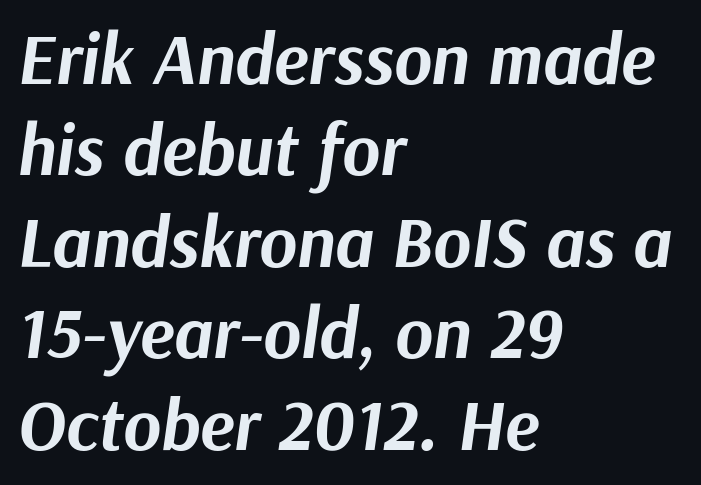
Q: Is the text bold? A: Yes.
Q: Is the text italic (slanted)? A: Yes, it leans right by about 9 degrees.
Q: Is the text underlined? A: No.
Q: How is the paragraph aligned? A: Left-aligned.
Q: Is the spacing between letters normal or unusually wide? A: Normal.
Q: Is the spacing between lines tight, normal or loose? A: Normal.
Q: Width (condensed, normal, or wide)? A: Normal.
Q: Stroke contrast? A: Medium.
Q: x-height? A: Medium.
Q: Monospaced? A: No.
